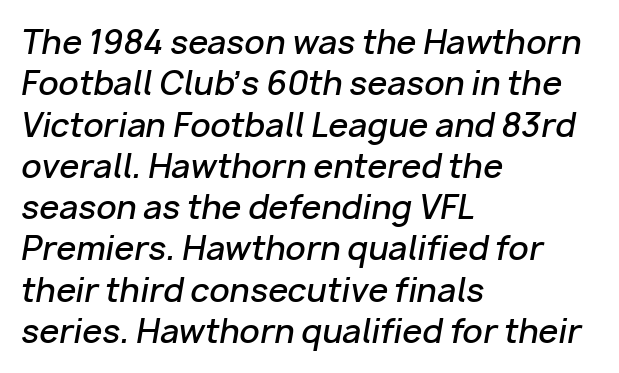
{"italic": "yes", "lean": "right", "slant_degrees": 10, "bold": "semi", "weight": "semibold", "width": "normal", "stroke_contrast": "low", "x_height": "medium", "monospaced": "no", "underline": "no", "align": "left", "line_spacing": "normal", "line_spacing_ratio": 1.29, "letter_spacing": "normal", "letter_spacing_em": 0.0, "glyph_px": 32}
